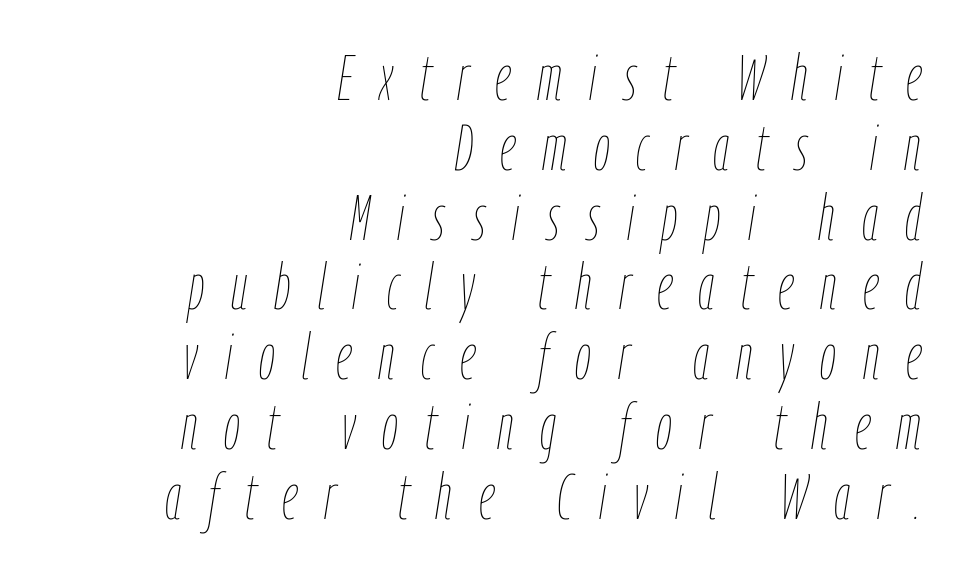
The image shows 64 px thin, condensed type, italic (leaning right); set right-aligned, tight line spacing (1.09x), unusually wide letter spacing (+0.42 em), not underlined; low stroke contrast and a medium x-height.
